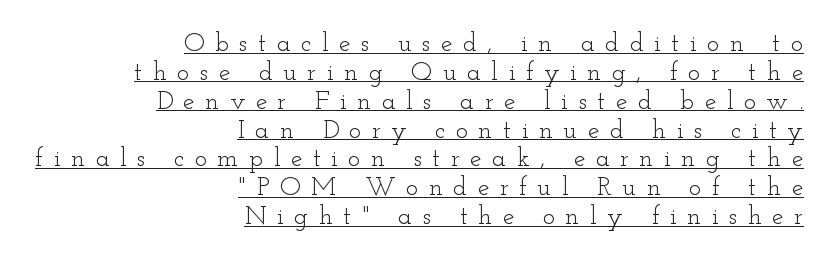
The image shows 26 px text type, upright; set right-aligned, tight line spacing (1.11x), unusually wide letter spacing (+0.4 em), underlined.
